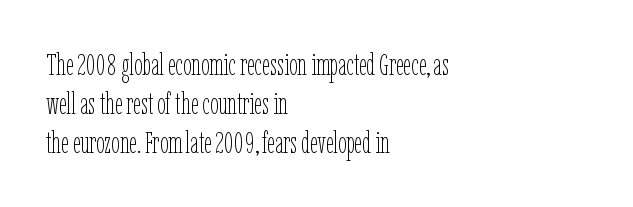
{"italic": "no", "bold": "no", "weight": "thin", "width": "condensed", "stroke_contrast": "low", "x_height": "medium", "monospaced": "no", "underline": "no", "align": "left", "line_spacing": "normal", "line_spacing_ratio": 1.3, "letter_spacing": "normal", "letter_spacing_em": 0.0, "glyph_px": 30}
